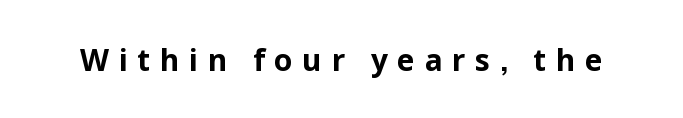
Character widths vary here, with narrow letters taking less room than wide ones. Heft: maximum for text — a bold. Posture: upright roman. Tracking value appears strongly positive — letters spread wide.
